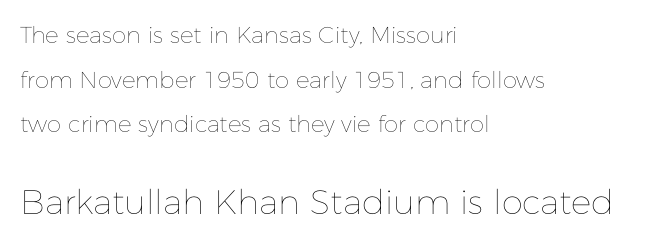
{"italic": "no", "bold": "no", "weight": "thin", "width": "normal", "stroke_contrast": "low", "x_height": "medium", "monospaced": "no", "underline": "no", "align": "left", "line_spacing": "loose", "line_spacing_ratio": 1.94, "letter_spacing": "normal", "letter_spacing_em": 0.0, "larger_block": "second", "size_ratio": 1.48, "glyph_px": 34}
